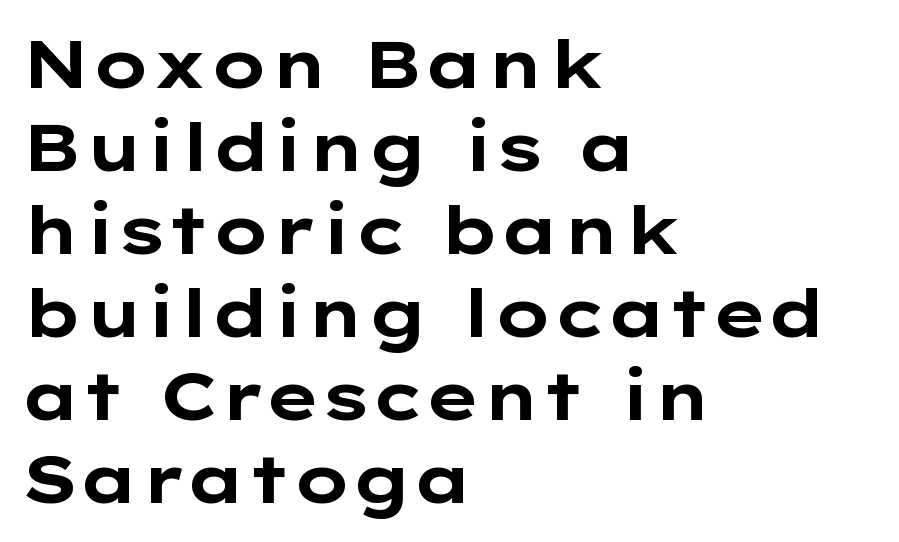
Q: Is the text bold? A: Yes.
Q: Is the text italic (slanted)? A: No, it is upright.
Q: Is the typeface a serif or a sans-serif typeface? A: Sans-serif.
Q: Is the text underlined? A: No.
Q: How is the paragraph aligned? A: Left-aligned.
Q: Is the spacing between letters normal or unusually wide? A: Normal.
Q: Width (condensed, normal, or wide)? A: Wide.
Q: Stroke contrast? A: Low.
Q: x-height? A: Medium.
Q: Monospaced? A: No.
